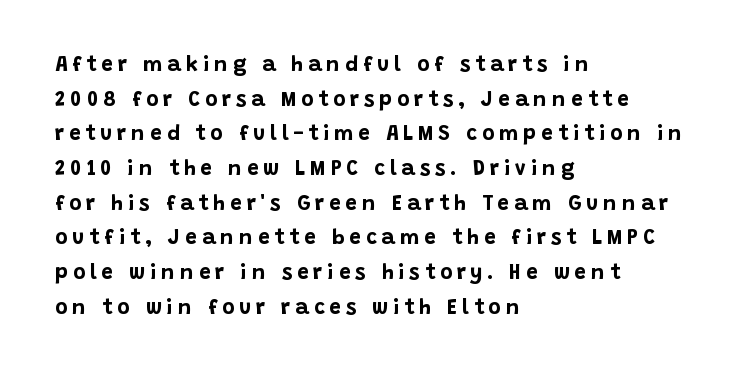
Line beginnings align vertically; line endings do not. Pretty heavy lettering here — definitely bold. Each row of text sits above clean, open space. Leading matches the norm, producing a regular column.
